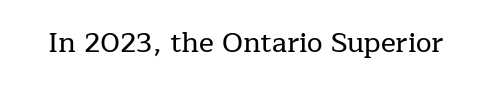
The baseline area is clear. These lines are composed in type with serifs. The letters stand straight up with perfectly vertical stems. Tracking value appears to be zero — textbook default spacing. The rendering uses natural spacing where letterforms have individual widths.
